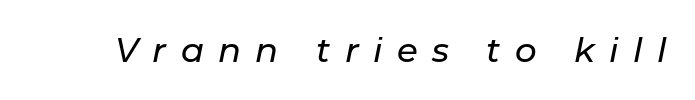
Lines of text with bare space underneath. A typesetter would call this heavily tracked-out type. Rendered with sloped, italic letterforms. The face used here is proportionally spaced, like ordinary book or web type.
